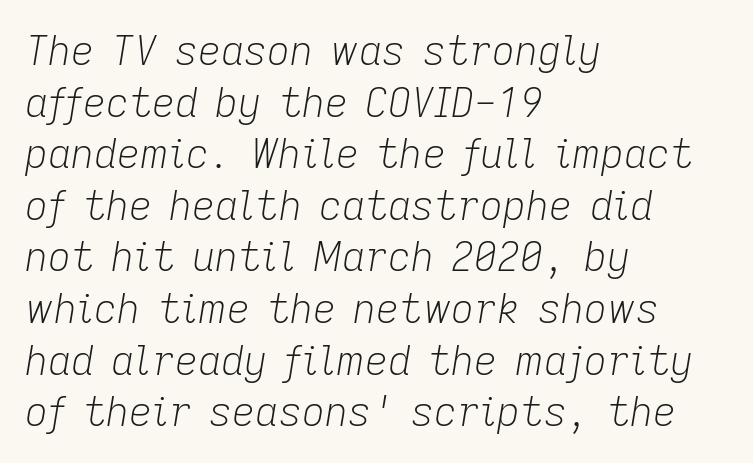
{"italic": "yes", "lean": "right", "slant_degrees": 9, "bold": "no", "weight": "light", "width": "normal", "stroke_contrast": "low", "x_height": "medium", "monospaced": "no", "underline": "no", "align": "left", "line_spacing": "normal", "line_spacing_ratio": 1.29, "letter_spacing": "normal", "letter_spacing_em": 0.0, "glyph_px": 40}
